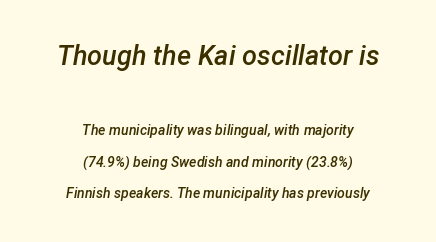
Does the bottom block carry the larger type? No, the top block does. Is there much room between lines? Yes — plenty of vertical air separates them. The paragraph has two soft edges and a firm central axis. How are the letters spaced? Ordinarily, with no added tracking. The glyphs look as if they've been sheared to an angle.
